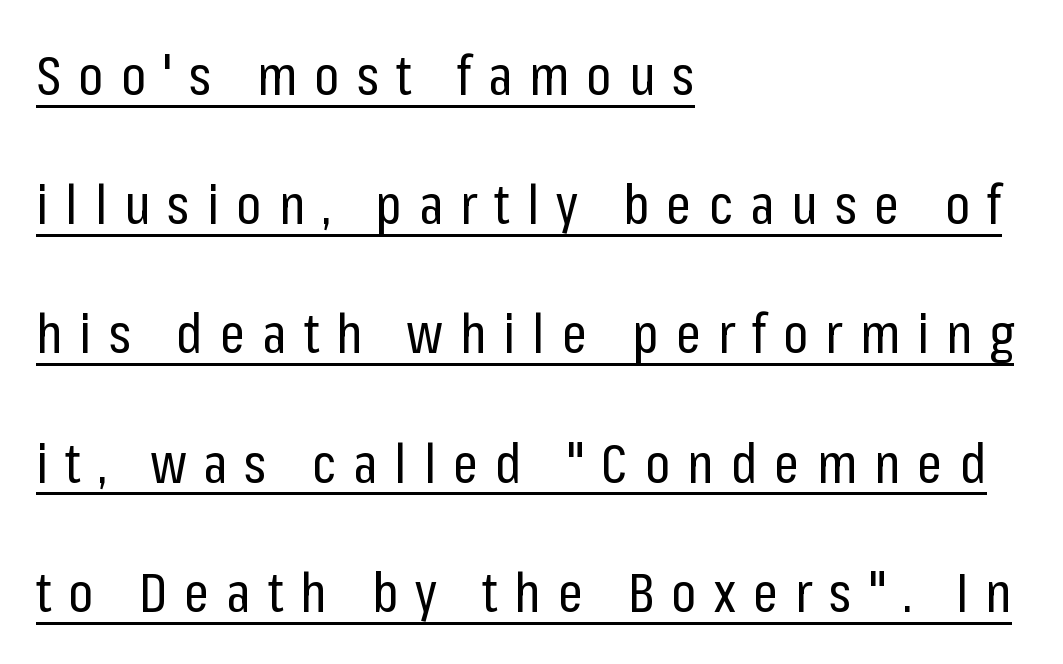
Q: Is the text bold? A: No.
Q: Is the text italic (slanted)? A: No, it is upright.
Q: Is the typeface a serif or a sans-serif typeface? A: Sans-serif.
Q: Is the text underlined? A: Yes.
Q: How is the paragraph aligned? A: Left-aligned.
Q: Is the spacing between letters normal or unusually wide? A: Unusually wide.
Q: Is the spacing between lines tight, normal or loose? A: Loose.
Q: Width (condensed, normal, or wide)? A: Condensed.
Q: Stroke contrast? A: Low.
Q: x-height? A: Medium.
Q: Monospaced? A: No.
